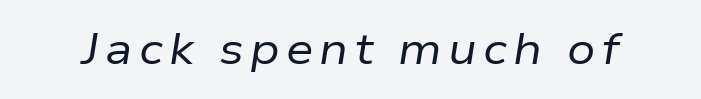
Words float on clear page, feet unadorned. No heavy texture on the line: the type isn't bold. The lettering tilts uniformly, giving the passage an italic look. The rendering uses natural spacing where letterforms have individual widths.
